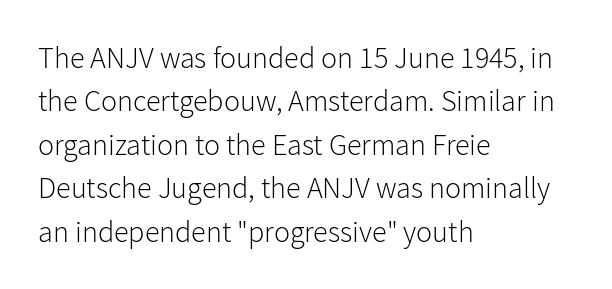
The image shows 30 px light sans-serif type, upright; set left-aligned, normal line spacing (1.45x), normal letter spacing, not underlined; low stroke contrast and a medium x-height.
